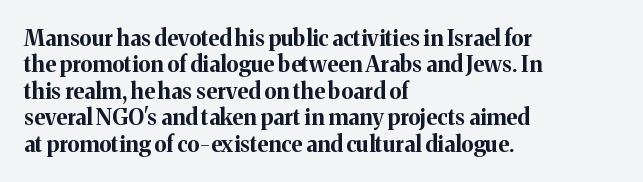
{"italic": "no", "bold": "yes", "underline": "no", "align": "left", "line_spacing_ratio": 1.2, "letter_spacing": "normal", "letter_spacing_em": 0.0, "glyph_px": 22}
